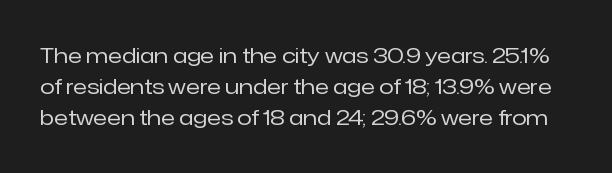
Q: Is the text bold? A: No.
Q: Is the text italic (slanted)? A: No, it is upright.
Q: Is the text underlined? A: No.
Q: Is the spacing between letters normal or unusually wide? A: Normal.
Q: Is the spacing between lines tight, normal or loose? A: Normal.
